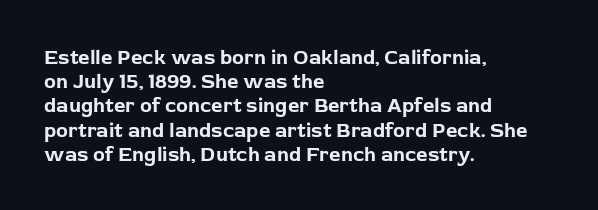
The image shows 20 px bold type, upright; set left-aligned, line spacing 1.21x, normal letter spacing, not underlined.
